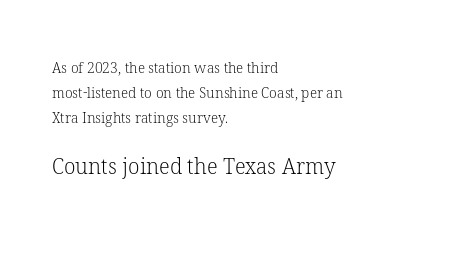
On a weight scale, this lands at 450 or below. Which margin do the lines hug? The left one — the right edge is uneven. Look at the tracking — it's just the regular setting, nothing added. The specimen reads as upright at a glance. Descender tails drop into unmarked territory.
